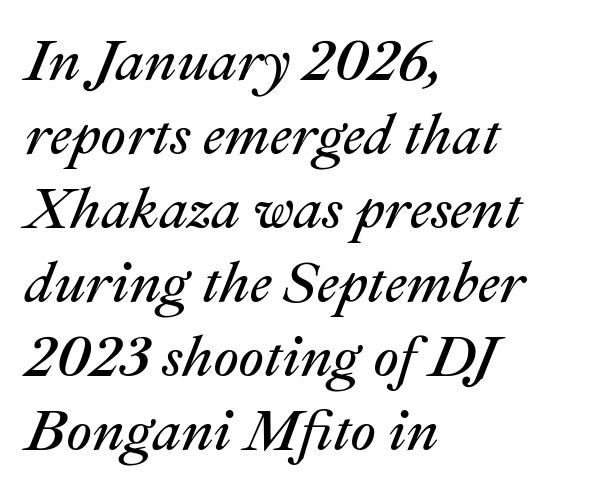
The image shows 57 px regular-weight type, italic (leaning right); set left-aligned, normal line spacing (1.3x), normal letter spacing, not underlined; medium stroke contrast and a medium x-height.
